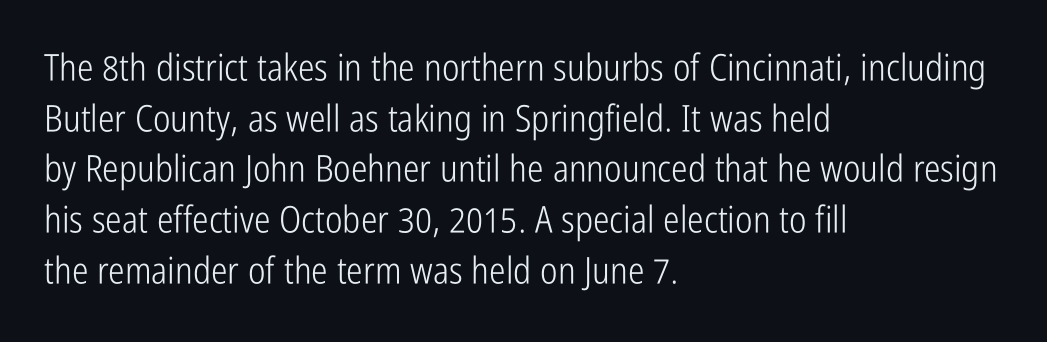
{"serif": "no", "italic": "no", "bold": "no", "weight": "light", "width": "condensed", "stroke_contrast": "low", "x_height": "medium", "monospaced": "no", "underline": "no", "align": "left", "line_spacing": "normal", "line_spacing_ratio": 1.37, "letter_spacing": "normal", "letter_spacing_em": 0.0, "glyph_px": 37}
